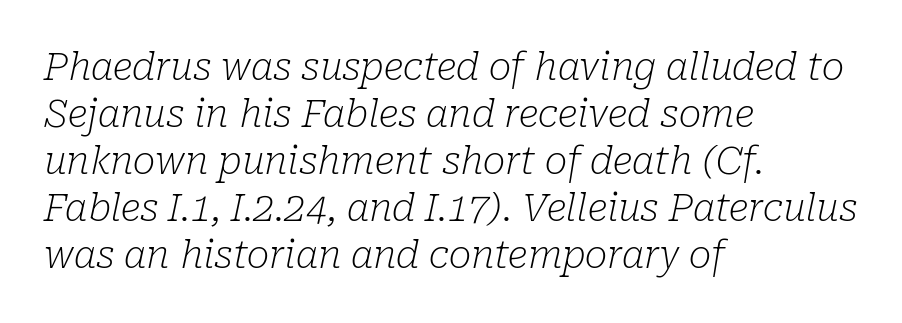
Q: Is the text bold? A: No.
Q: Is the text italic (slanted)? A: Yes, it leans right by about 10 degrees.
Q: Is the typeface a serif or a sans-serif typeface? A: Serif.
Q: Is the text underlined? A: No.
Q: How is the paragraph aligned? A: Left-aligned.
Q: Is the spacing between letters normal or unusually wide? A: Normal.
Q: Width (condensed, normal, or wide)? A: Normal.
Q: Stroke contrast? A: Low.
Q: x-height? A: Medium.
Q: Monospaced? A: No.
